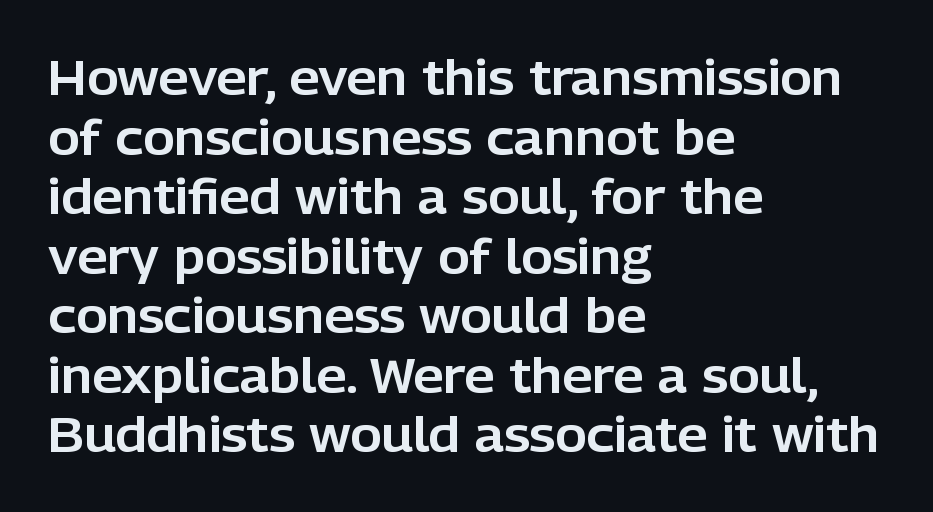
The image shows 48 px sans-serif type, upright; set left-aligned, line spacing 1.24x, normal letter spacing, not underlined; low stroke contrast and a medium x-height.
